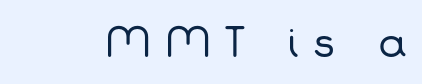
Q: Is the text bold? A: No.
Q: Is the typeface a serif or a sans-serif typeface? A: Sans-serif.
Q: Is the text underlined? A: No.
Q: Is the spacing between letters normal or unusually wide? A: Unusually wide.
Q: Width (condensed, normal, or wide)? A: Normal.
Q: Stroke contrast? A: Low.
Q: x-height? A: Medium.
Q: Monospaced? A: No.
